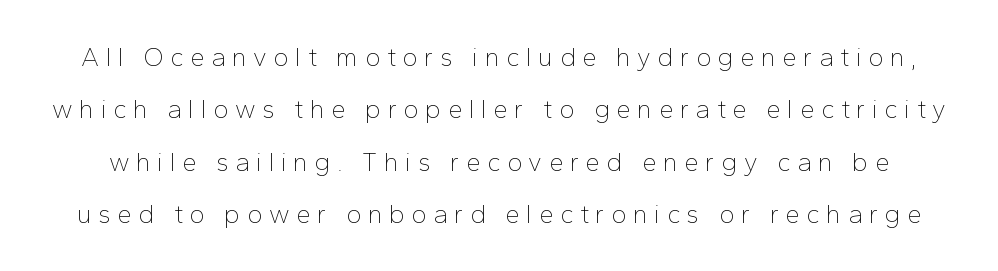
Rows of type keep a wide berth in the vertical direction. Caption: expanded tracking, letters set apart. Notice how the stems are strictly vertical — no italics here. The letterforms sit at book weight or below.
